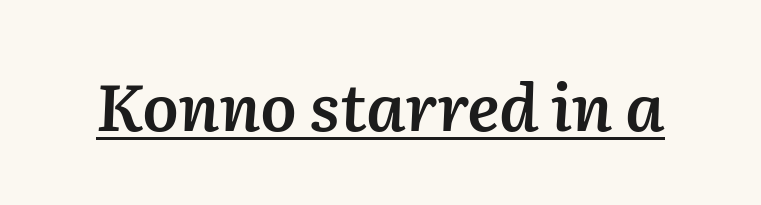
Q: Is the text bold? A: Semi-bold.
Q: Is the text italic (slanted)? A: Yes, it leans right by about 2 degrees.
Q: Is the text underlined? A: Yes.
Q: Is the spacing between letters normal or unusually wide? A: Normal.
Q: Width (condensed, normal, or wide)? A: Normal.
Q: Stroke contrast? A: Medium.
Q: x-height? A: Medium.
Q: Monospaced? A: No.
